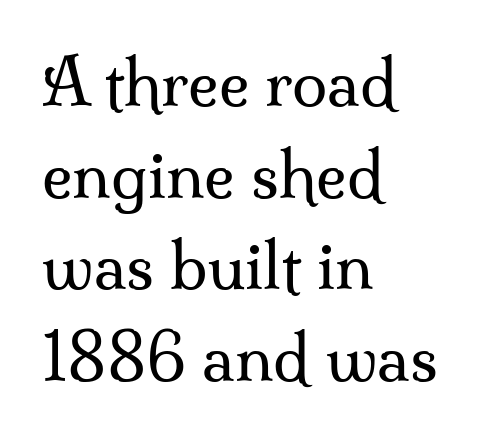
The image shows 64 px regular-weight serif type, upright; set left-aligned, normal line spacing (1.43x), normal letter spacing, not underlined; medium stroke contrast and a small x-height.
